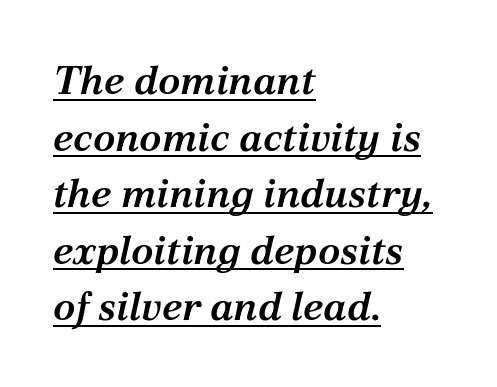
{"serif": "yes", "italic": "yes", "lean": "right", "slant_degrees": 12, "bold": "semi", "weight": "semibold", "width": "normal", "stroke_contrast": "medium", "x_height": "medium", "monospaced": "no", "underline": "yes", "align": "left", "line_spacing": "normal", "line_spacing_ratio": 1.38, "letter_spacing": "normal", "letter_spacing_em": 0.0, "glyph_px": 41}
